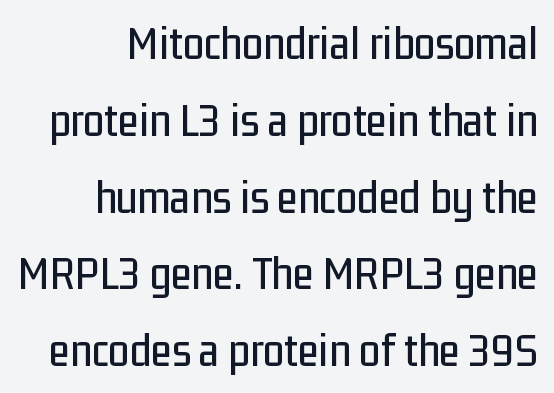
The image shows 48 px condensed sans-serif type, upright; set right-aligned, normal line spacing (1.6x), normal letter spacing, not underlined; low stroke contrast and a medium x-height.
